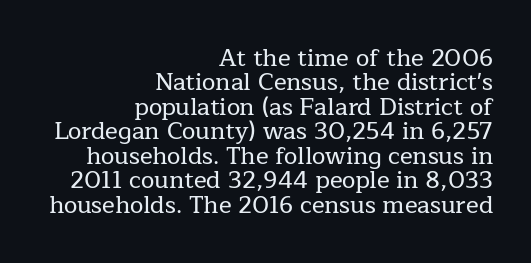
The image shows 24 px text type, upright; set right-aligned, tight line spacing (1.02x), normal letter spacing, not underlined.
